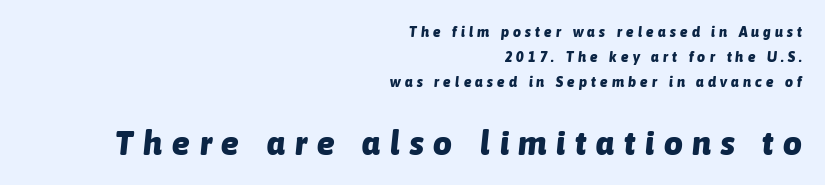
Q: Is the text bold? A: Yes.
Q: Is the text italic (slanted)? A: Yes, it leans right by about 6 degrees.
Q: Is the text underlined? A: No.
Q: How is the paragraph aligned? A: Right-aligned.
Q: Is the spacing between letters normal or unusually wide? A: Unusually wide.
Q: Which block of text is set in a larger size, the first (top) or the second (bottom)? A: The second (bottom) one.
Q: Width (condensed, normal, or wide)? A: Normal.
Q: Stroke contrast? A: Low.
Q: x-height? A: Medium.
Q: Monospaced? A: No.
